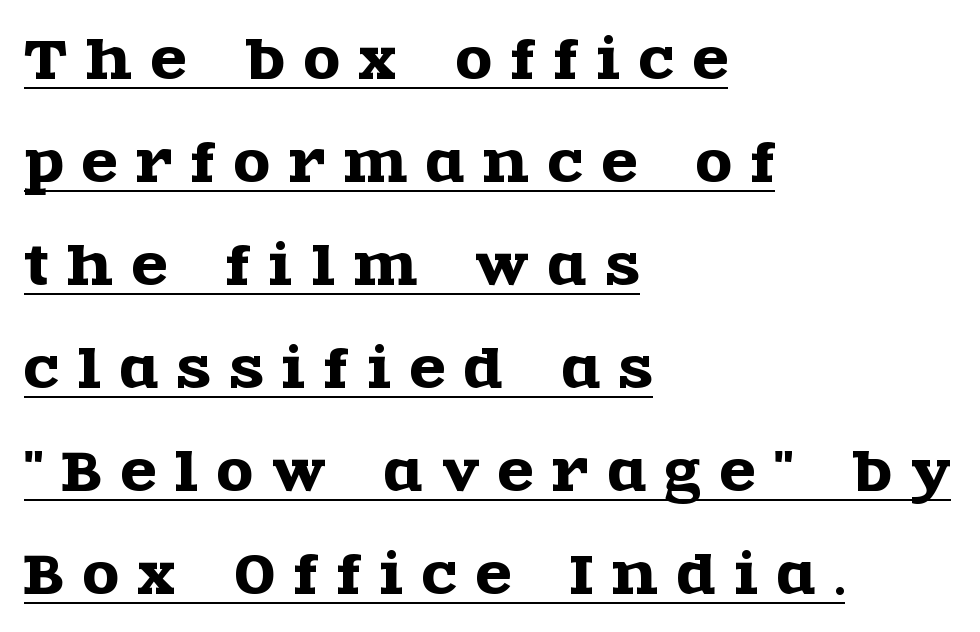
Q: Is the text italic (slanted)? A: No, it is upright.
Q: Is the typeface a serif or a sans-serif typeface? A: Serif.
Q: Is the text underlined? A: Yes.
Q: How is the paragraph aligned? A: Left-aligned.
Q: Is the spacing between letters normal or unusually wide? A: Unusually wide.
Q: Is the spacing between lines tight, normal or loose? A: Loose.
Q: Width (condensed, normal, or wide)? A: Wide.
Q: x-height? A: Large.
Q: Monospaced? A: No.
